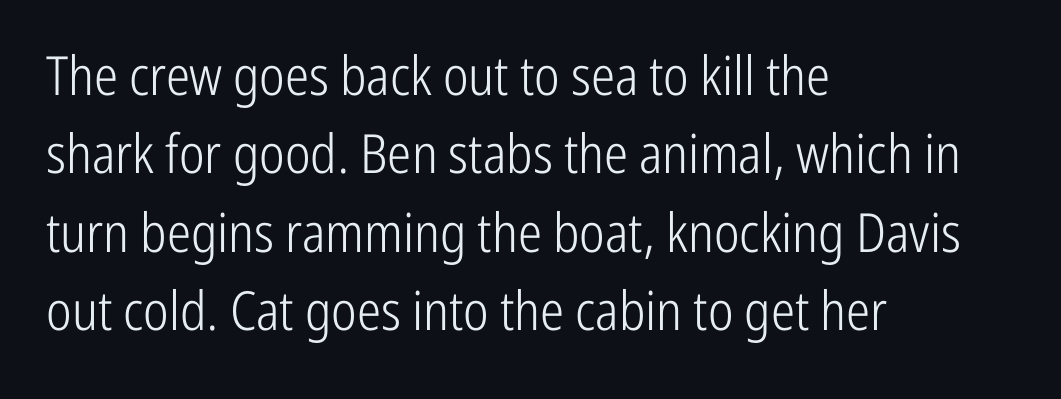
{"serif": "no", "italic": "no", "bold": "no", "weight": "light", "width": "condensed", "stroke_contrast": "low", "x_height": "medium", "monospaced": "no", "underline": "no", "align": "left", "line_spacing": "normal", "line_spacing_ratio": 1.45, "letter_spacing": "normal", "letter_spacing_em": 0.0, "glyph_px": 54}
